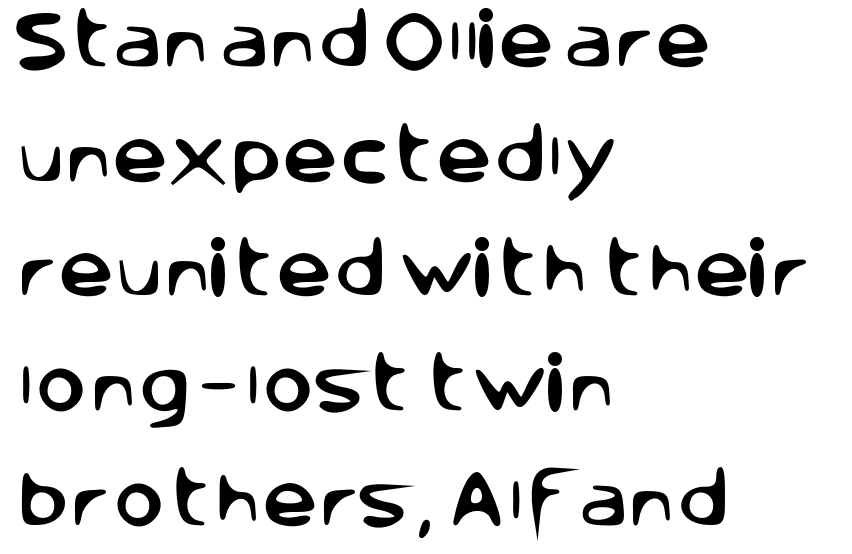
{"serif": "no", "italic": "no", "width": "normal", "stroke_contrast": "low", "x_height": "large", "monospaced": "no", "underline": "no", "align": "left", "line_spacing_ratio": 1.85, "letter_spacing": "normal", "letter_spacing_em": 0.0, "glyph_px": 62}
